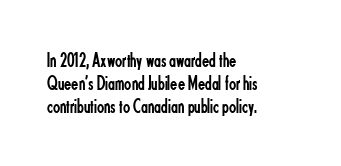
{"italic": "no", "bold": "no", "underline": "no", "align": "left", "line_spacing": "tight", "line_spacing_ratio": 1.1, "letter_spacing": "normal", "letter_spacing_em": 0.0, "glyph_px": 21}
